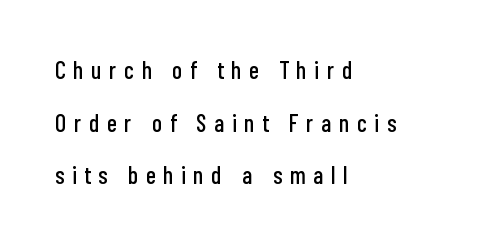
Short and long lines alike share a common starting point at left. Substantial extra tracking has been applied to these lines. Each new line begins a long way beneath the previous one. A clean baseline with only descenders dipping below it.
